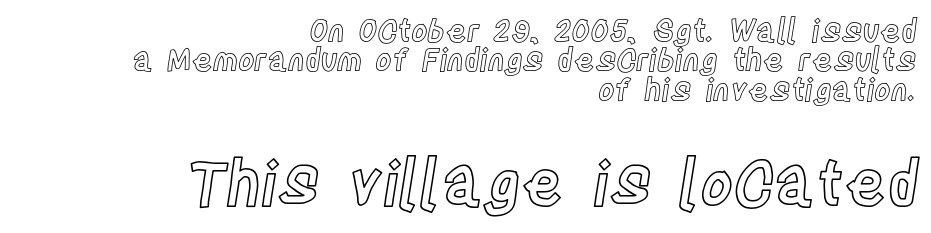
{"width": "condensed", "x_height": "large", "monospaced": "no", "underline": "no", "align": "right", "line_spacing": "tight", "line_spacing_ratio": 0.95, "letter_spacing": "normal", "letter_spacing_em": 0.0, "larger_block": "second", "size_ratio": 2.0, "glyph_px": 62}
